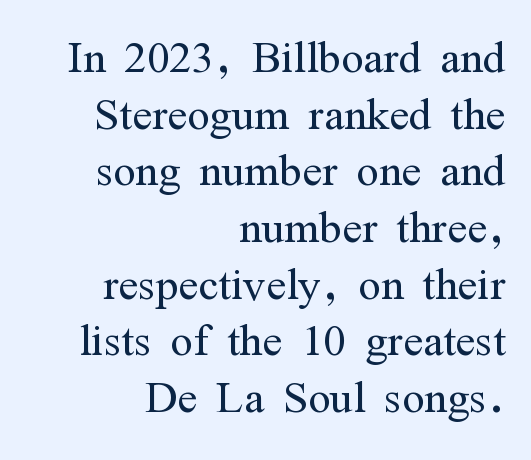
{"serif": "yes", "italic": "no", "bold": "no", "weight": "light", "width": "condensed", "stroke_contrast": "medium", "x_height": "medium", "monospaced": "no", "underline": "no", "align": "right", "line_spacing": "tight", "line_spacing_ratio": 0.96, "letter_spacing": "normal", "letter_spacing_em": 0.0, "glyph_px": 59}
